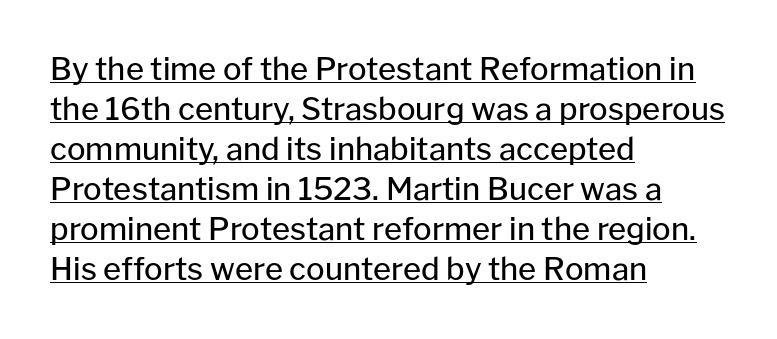
The image shows 31 px regular-weight sans-serif type, upright; set left-aligned, normal line spacing (1.29x), normal letter spacing, underlined; low stroke contrast and a medium x-height.
